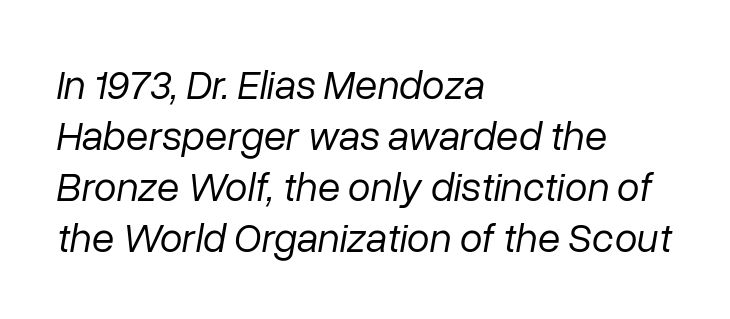
Q: Is the text bold? A: No.
Q: Is the text italic (slanted)? A: Yes, it leans right by about 10 degrees.
Q: Is the text underlined? A: No.
Q: How is the paragraph aligned? A: Left-aligned.
Q: Is the spacing between letters normal or unusually wide? A: Normal.
Q: Width (condensed, normal, or wide)? A: Normal.
Q: Stroke contrast? A: Low.
Q: x-height? A: Medium.
Q: Monospaced? A: No.
